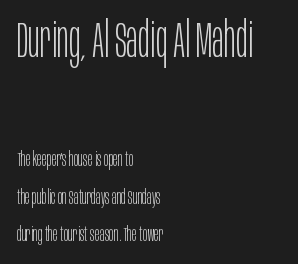
{"serif": "no", "italic": "no", "bold": "no", "weight": "light", "width": "condensed", "stroke_contrast": "low", "x_height": "large", "monospaced": "no", "underline": "no", "align": "left", "line_spacing_ratio": 1.87, "letter_spacing": "normal", "letter_spacing_em": 0.0, "larger_block": "first", "size_ratio": 2.5, "glyph_px": 50}
